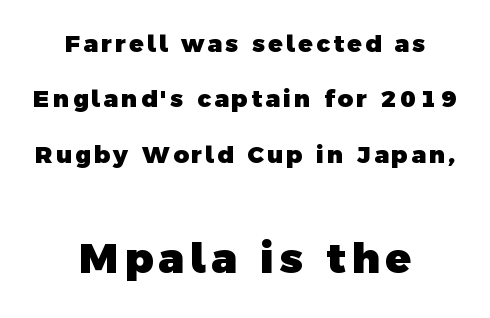
Q: Is the text bold? A: Yes.
Q: Is the typeface a serif or a sans-serif typeface? A: Sans-serif.
Q: Is the text underlined? A: No.
Q: How is the paragraph aligned? A: Centered.
Q: Is the spacing between lines tight, normal or loose? A: Loose.
Q: Which block of text is set in a larger size, the first (top) or the second (bottom)? A: The second (bottom) one.
Q: Width (condensed, normal, or wide)? A: Normal.
Q: x-height? A: Medium.
Q: Monospaced? A: No.
